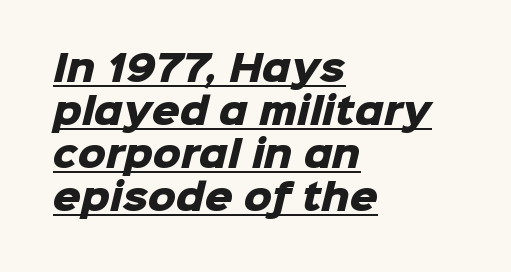
Characters follow at the spacing the type designer built in. The glyphs in this specimen are sans serif. This sample has the flowing, uneven cadence of proportional lettering. The rendering anchors every line to the left-hand side.
